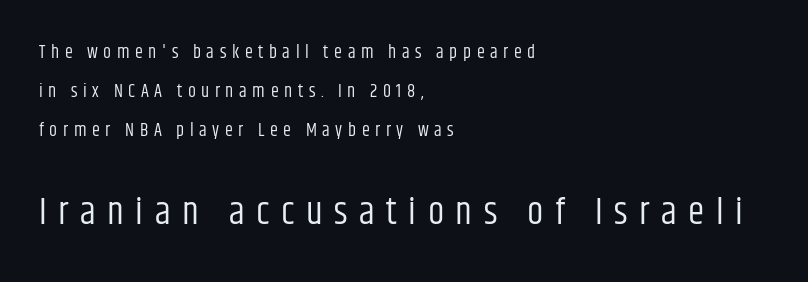
{"serif": "no", "italic": "no", "bold": "no", "weight": "regular", "width": "condensed", "stroke_contrast": "low", "x_height": "large", "monospaced": "no", "underline": "no", "align": "left", "line_spacing": "loose", "line_spacing_ratio": 2.16, "letter_spacing": "wide", "letter_spacing_em": 0.31, "larger_block": "second", "size_ratio": 2.06, "glyph_px": 37}
